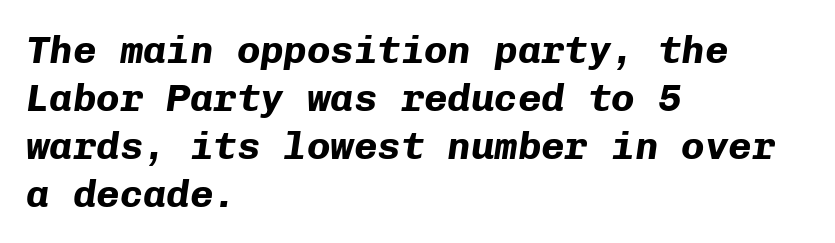
Q: Is the text bold? A: Yes.
Q: Is the text italic (slanted)? A: Yes, it leans right by about 8 degrees.
Q: Is the text underlined? A: No.
Q: How is the paragraph aligned? A: Left-aligned.
Q: Is the spacing between letters normal or unusually wide? A: Normal.
Q: Width (condensed, normal, or wide)? A: Normal.
Q: Stroke contrast? A: Low.
Q: x-height? A: Medium.
Q: Monospaced? A: Yes.
